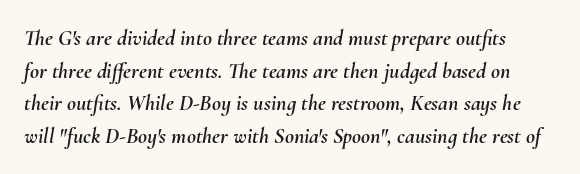
{"italic": "yes", "lean": "right", "slant_degrees": 10, "underline": "no", "line_spacing": "normal", "line_spacing_ratio": 1.48, "letter_spacing": "normal", "letter_spacing_em": 0.0, "glyph_px": 22}
